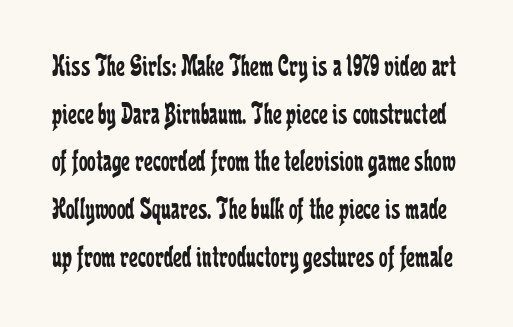
The image shows 31 px regular-weight, condensed serif type, upright; set normal line spacing (1.54x), normal letter spacing, not underlined; low stroke contrast and a medium x-height.
